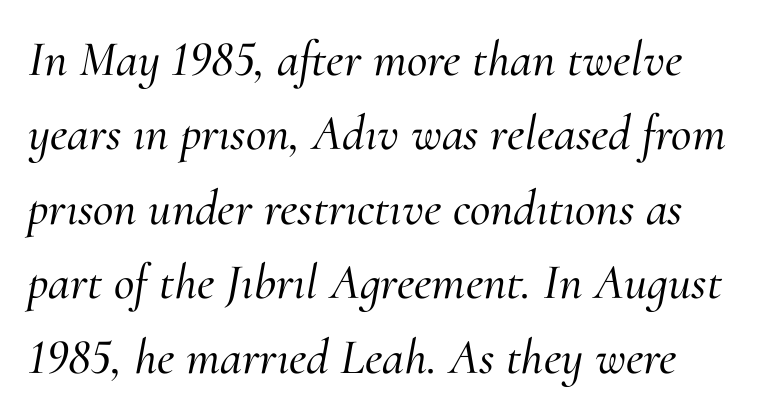
Q: Is the text italic (slanted)? A: Yes, it leans right by about 10 degrees.
Q: Is the typeface a serif or a sans-serif typeface? A: Serif.
Q: Is the text underlined? A: No.
Q: How is the paragraph aligned? A: Left-aligned.
Q: Is the spacing between letters normal or unusually wide? A: Normal.
Q: Is the spacing between lines tight, normal or loose? A: Normal.
Q: Width (condensed, normal, or wide)? A: Normal.
Q: Stroke contrast? A: Medium.
Q: x-height? A: Small.
Q: Monospaced? A: No.
